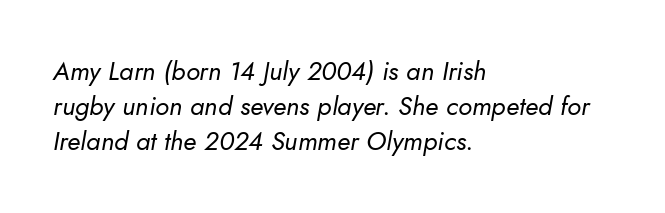
Q: Is the text bold? A: No.
Q: Is the text italic (slanted)? A: Yes, it leans right by about 10 degrees.
Q: Is the text underlined? A: No.
Q: How is the paragraph aligned? A: Left-aligned.
Q: Is the spacing between letters normal or unusually wide? A: Normal.
Q: Is the spacing between lines tight, normal or loose? A: Normal.
